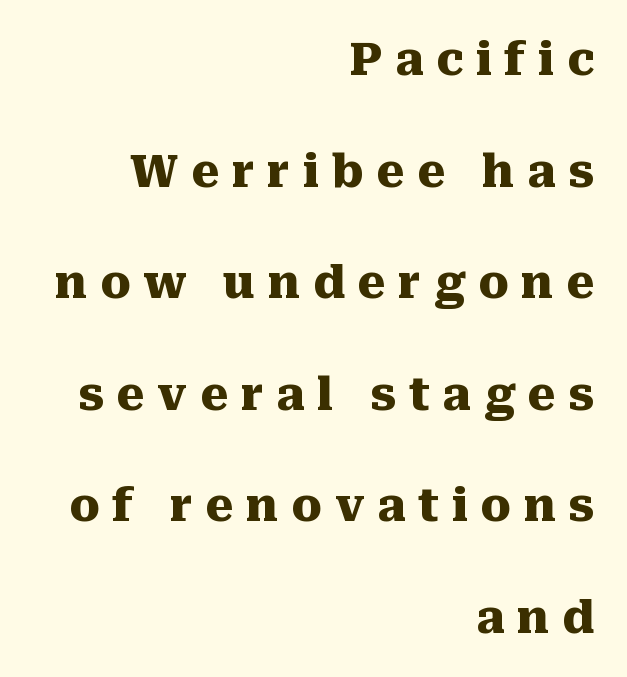
These lines have a slow, spaced-out rhythm from letter to letter. Reading down the block, your eye finds every line finishing at a fixed right position. Classification — serif. The lettering stays uniformly vertical, giving the passage a roman look. Strokes here are thick enough to call this a true bold.
